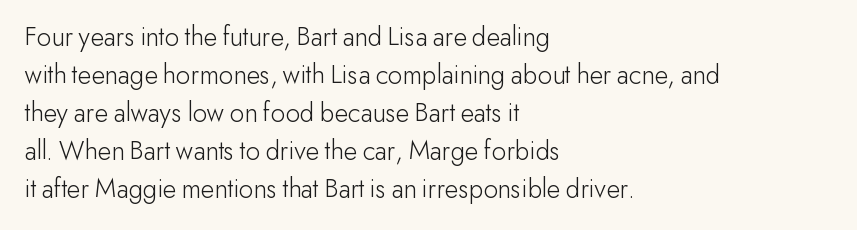
Q: Is the text bold? A: No.
Q: Is the text italic (slanted)? A: No, it is upright.
Q: Is the typeface a serif or a sans-serif typeface? A: Sans-serif.
Q: Is the text underlined? A: No.
Q: How is the paragraph aligned? A: Left-aligned.
Q: Is the spacing between letters normal or unusually wide? A: Normal.
Q: Is the spacing between lines tight, normal or loose? A: Normal.
Q: Width (condensed, normal, or wide)? A: Normal.
Q: Stroke contrast? A: Low.
Q: x-height? A: Small.
Q: Monospaced? A: No.
